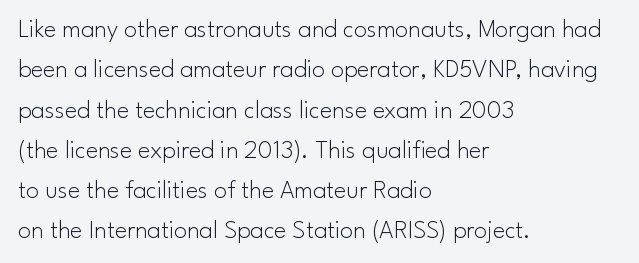
The image shows 26 px text type, upright; set left-aligned, normal line spacing (1.55x), normal letter spacing, not underlined.
